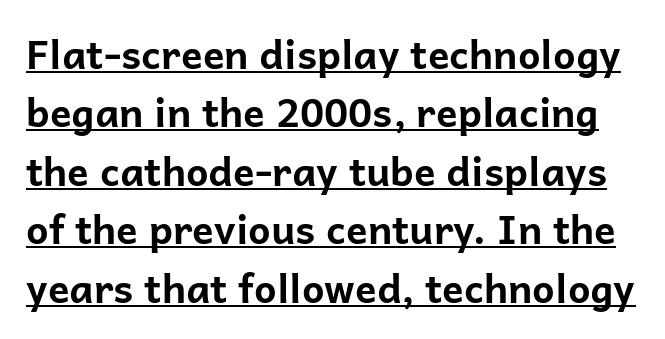
The image shows 40 px bold sans-serif type, upright; set normal line spacing (1.46x), normal letter spacing, underlined; low stroke contrast and a medium x-height.
